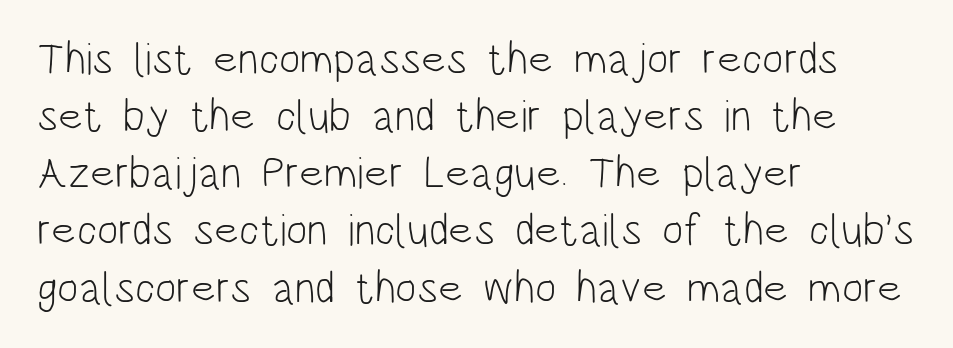
{"serif": "no", "italic": "no", "bold": "no", "weight": "light", "width": "condensed", "stroke_contrast": "low", "x_height": "large", "monospaced": "no", "underline": "no", "align": "left", "line_spacing": "normal", "line_spacing_ratio": 1.27, "letter_spacing": "normal", "letter_spacing_em": 0.0, "glyph_px": 45}
